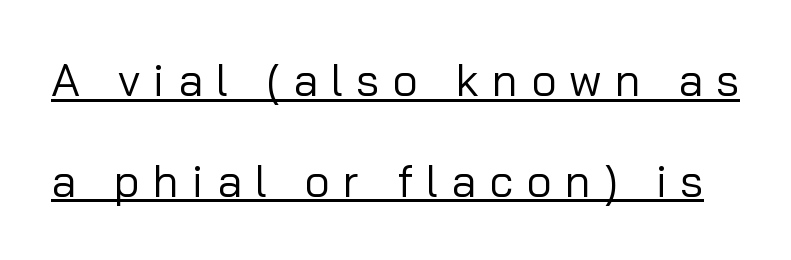
The image shows 45 px regular-weight sans-serif type, upright; set loose line spacing (2.24x), unusually wide letter spacing (+0.29 em), underlined; low stroke contrast and a medium x-height.
